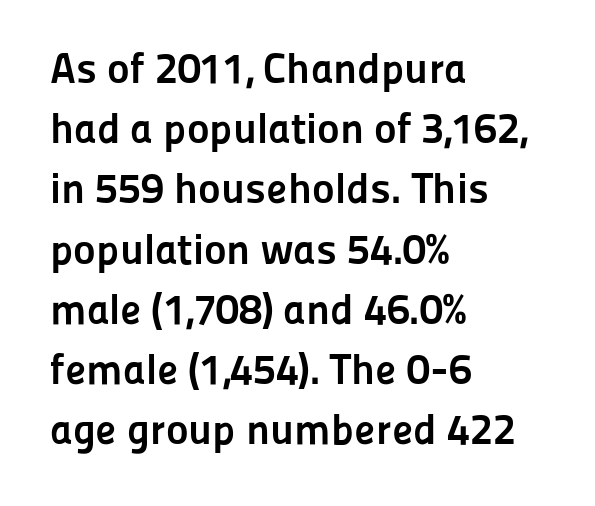
Q: Is the text bold? A: Yes.
Q: Is the text italic (slanted)? A: No, it is upright.
Q: Is the typeface a serif or a sans-serif typeface? A: Sans-serif.
Q: Is the text underlined? A: No.
Q: How is the paragraph aligned? A: Left-aligned.
Q: Is the spacing between letters normal or unusually wide? A: Normal.
Q: Is the spacing between lines tight, normal or loose? A: Normal.
Q: Width (condensed, normal, or wide)? A: Normal.
Q: Stroke contrast? A: Low.
Q: x-height? A: Medium.
Q: Monospaced? A: No.
